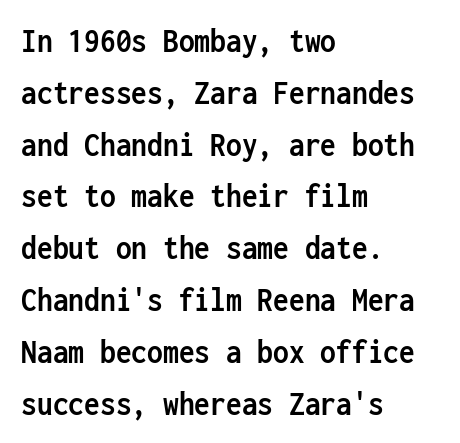
Plenty of ink on the page — the face is bold. Reading down the block, your eye returns to a fixed left position each line. Grotesque or geometric, the face here clearly has no serifs. You could count columns in this text — the font is strictly monospaced.
